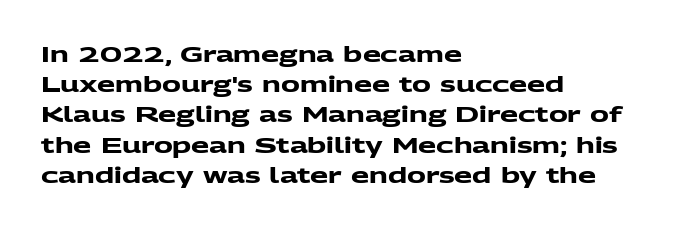
{"bold": "yes", "underline": "no", "align": "left", "line_spacing": "normal", "line_spacing_ratio": 1.44, "letter_spacing": "normal", "letter_spacing_em": 0.0, "glyph_px": 21}
